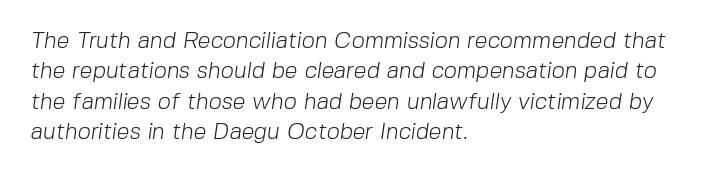
Q: Is the text bold? A: No.
Q: Is the text underlined? A: No.
Q: How is the paragraph aligned? A: Left-aligned.
Q: Is the spacing between letters normal or unusually wide? A: Normal.
Q: Is the spacing between lines tight, normal or loose? A: Normal.
